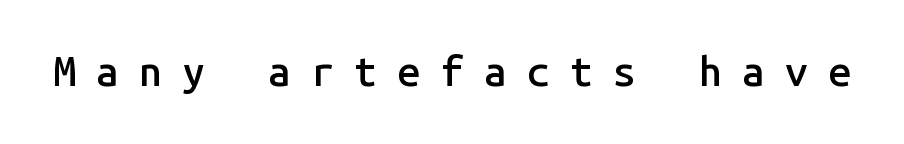
Q: Is the text bold? A: Semi-bold.
Q: Is the text italic (slanted)? A: No, it is upright.
Q: Is the typeface a serif or a sans-serif typeface? A: Sans-serif.
Q: Is the text underlined? A: No.
Q: Is the spacing between letters normal or unusually wide? A: Unusually wide.
Q: Width (condensed, normal, or wide)? A: Normal.
Q: Stroke contrast? A: Low.
Q: x-height? A: Medium.
Q: Monospaced? A: Yes.
